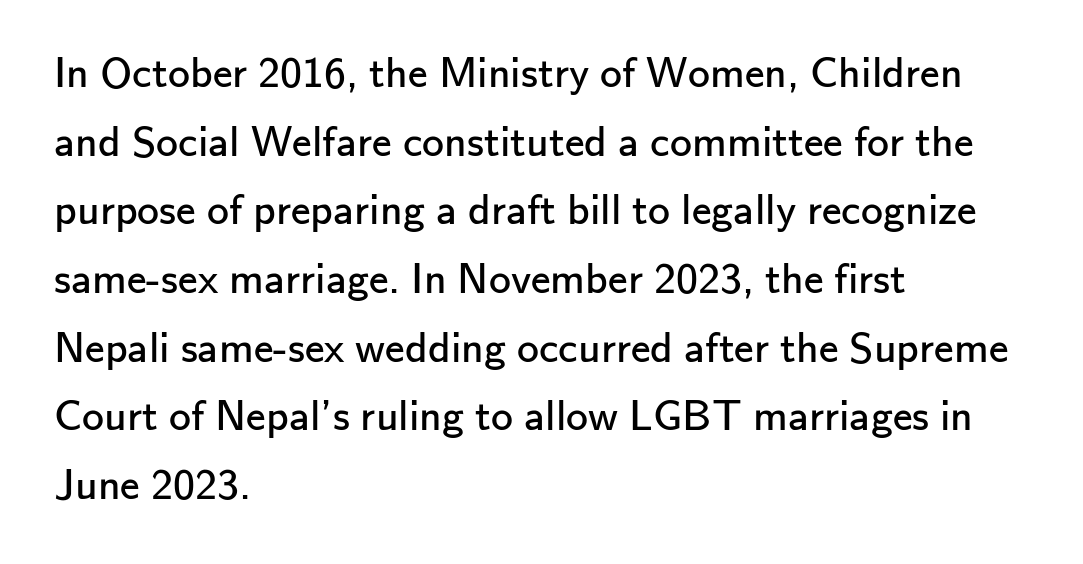
{"serif": "no", "italic": "no", "bold": "no", "weight": "regular", "width": "normal", "stroke_contrast": "low", "x_height": "small", "monospaced": "no", "underline": "no", "align": "left", "line_spacing": "normal", "line_spacing_ratio": 1.56, "letter_spacing": "normal", "letter_spacing_em": 0.0, "glyph_px": 44}
